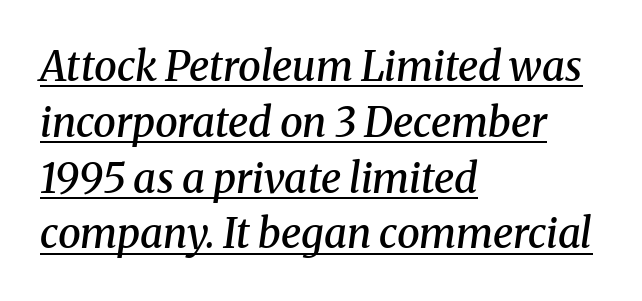
The image shows 41 px semibold serif type, italic (leaning right); set left-aligned, normal line spacing (1.36x), normal letter spacing, underlined; medium stroke contrast and a medium x-height.
